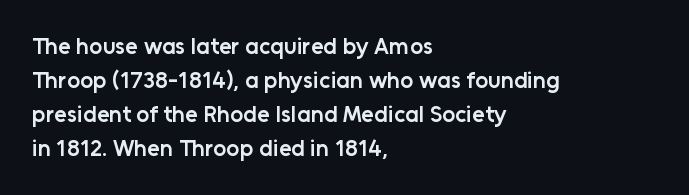
{"italic": "no", "bold": "semi", "underline": "no", "align": "left", "line_spacing": "normal", "line_spacing_ratio": 1.48, "letter_spacing": "normal", "letter_spacing_em": 0.0, "glyph_px": 23}
